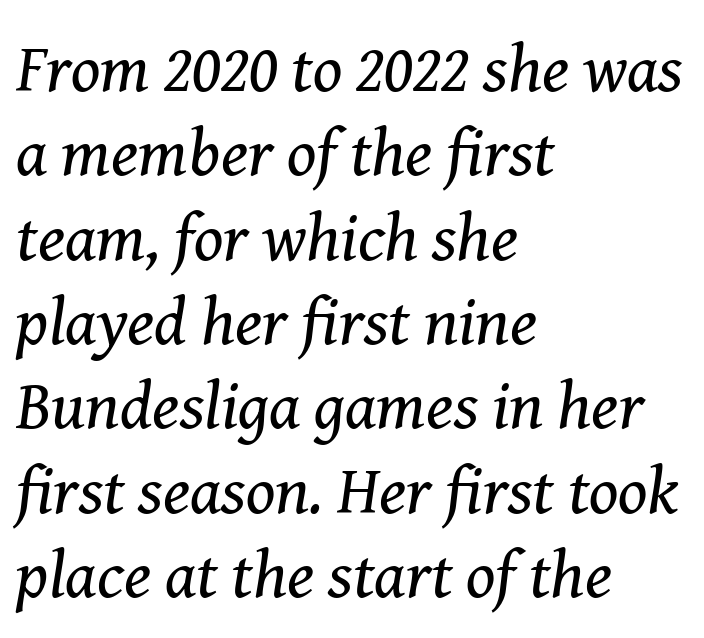
Horizontally, the lines are justified to the leading edge only. The whole block is typeset with a tilt. To sum up the face: it has serifs. Honestly, there is no underline to notice here at all.
